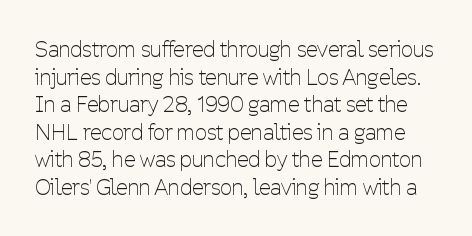
The image shows 21 px text type, upright; set normal line spacing (1.31x), normal letter spacing, not underlined.
